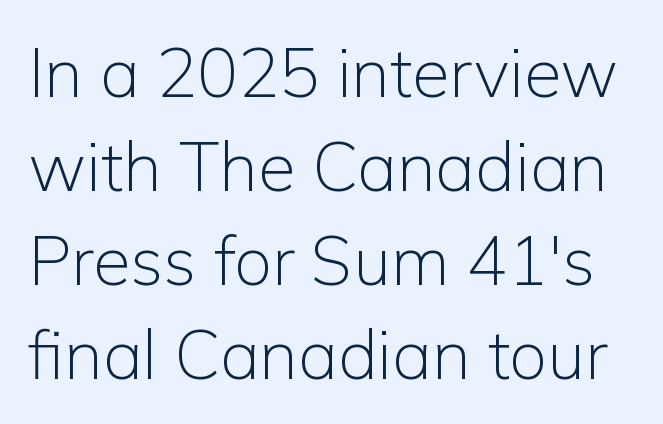
{"serif": "no", "italic": "no", "bold": "no", "weight": "light", "width": "normal", "stroke_contrast": "low", "x_height": "medium", "monospaced": "no", "underline": "no", "line_spacing": "normal", "line_spacing_ratio": 1.38, "letter_spacing": "normal", "letter_spacing_em": 0.0, "glyph_px": 68}
